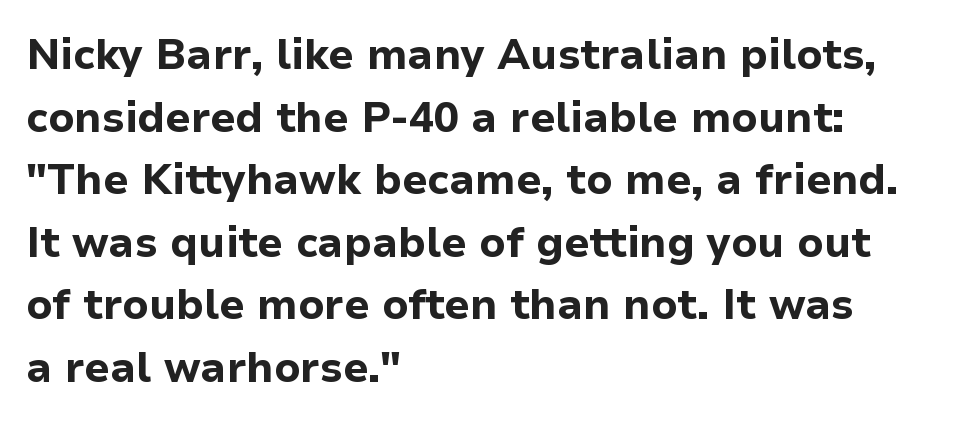
The image shows 42 px bold sans-serif type, upright; set left-aligned, normal line spacing (1.49x), normal letter spacing, not underlined; low stroke contrast and a medium x-height.
